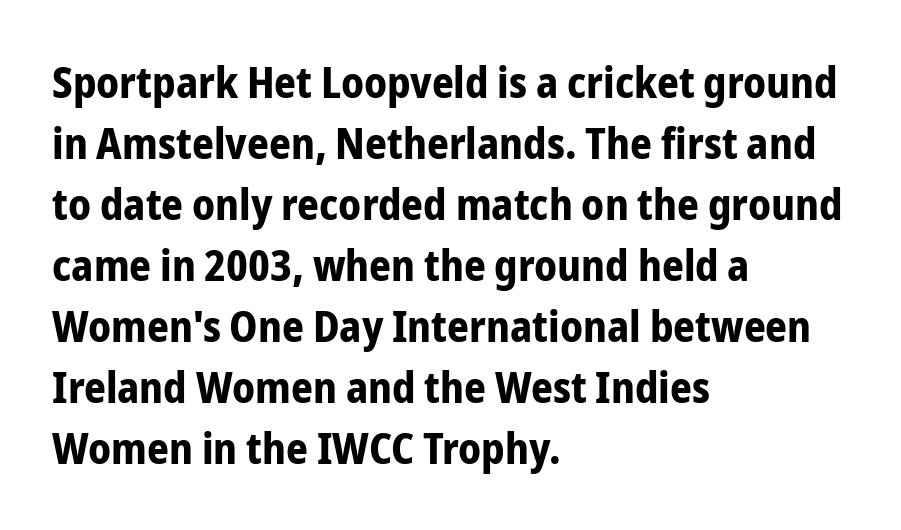
Q: Is the text bold? A: Yes.
Q: Is the text italic (slanted)? A: No, it is upright.
Q: Is the typeface a serif or a sans-serif typeface? A: Sans-serif.
Q: Is the text underlined? A: No.
Q: How is the paragraph aligned? A: Left-aligned.
Q: Is the spacing between letters normal or unusually wide? A: Normal.
Q: Is the spacing between lines tight, normal or loose? A: Normal.
Q: Width (condensed, normal, or wide)? A: Condensed.
Q: Stroke contrast? A: Low.
Q: x-height? A: Medium.
Q: Monospaced? A: No.
